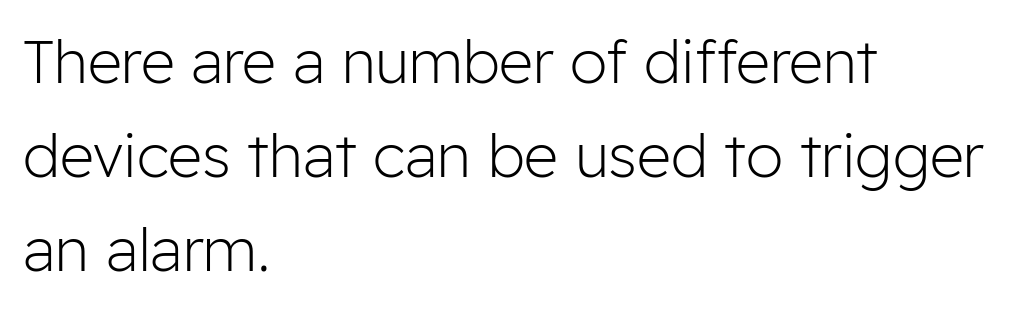
Q: Is the text bold? A: No.
Q: Is the text italic (slanted)? A: No, it is upright.
Q: Is the typeface a serif or a sans-serif typeface? A: Sans-serif.
Q: Is the text underlined? A: No.
Q: How is the paragraph aligned? A: Left-aligned.
Q: Is the spacing between letters normal or unusually wide? A: Normal.
Q: Is the spacing between lines tight, normal or loose? A: Normal.
Q: Width (condensed, normal, or wide)? A: Normal.
Q: Stroke contrast? A: Low.
Q: x-height? A: Medium.
Q: Monospaced? A: No.
